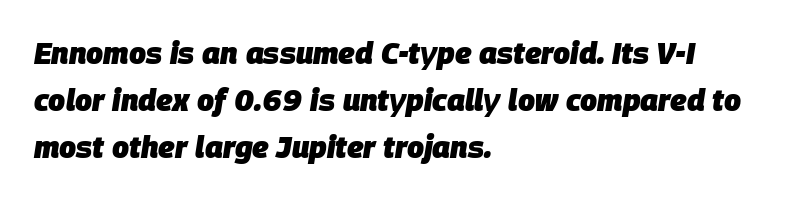
The image shows 30 px heavy type, italic (leaning right); set left-aligned, normal line spacing (1.57x), normal letter spacing, not underlined; low stroke contrast and a large x-height.
